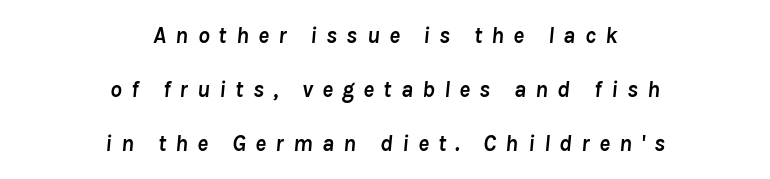
The image shows 23 px bold type, italic (leaning right); set centered, loose line spacing (2.35x), unusually wide letter spacing (+0.4 em), not underlined.
